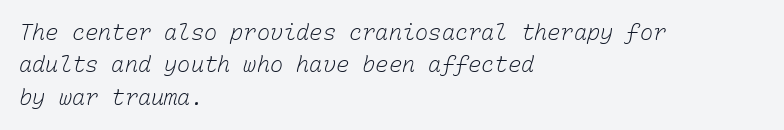
The image shows 22 px text type; set left-aligned, normal line spacing (1.47x), normal letter spacing, not underlined.
